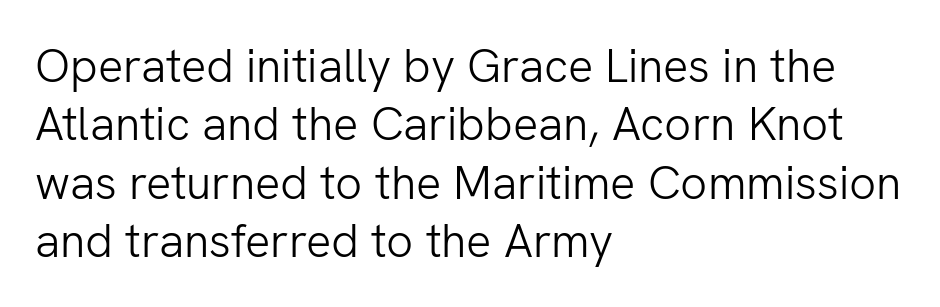
One-word summary of the alignment: left. Is the type heavy? It reads as light-to-regular instead. Ascenders rise straight up at ninety degrees. The zone under the glyphs is completely vacant.
